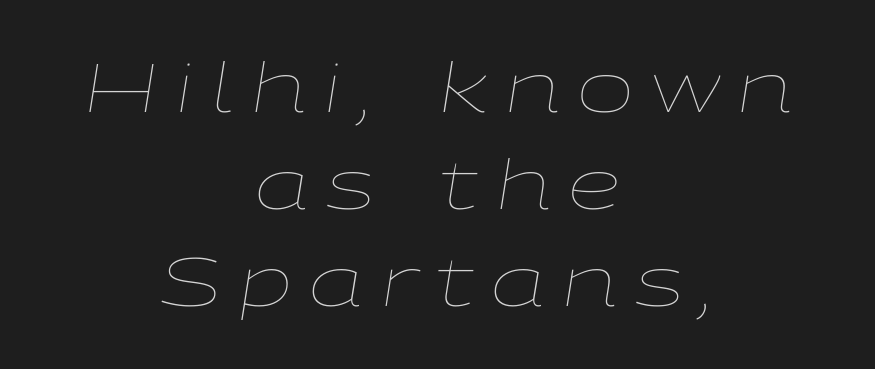
{"italic": "yes", "lean": "right", "slant_degrees": 9, "bold": "no", "weight": "thin", "width": "wide", "stroke_contrast": "low", "x_height": "medium", "monospaced": "no", "underline": "no", "align": "center", "line_spacing": "normal", "line_spacing_ratio": 1.43, "letter_spacing": "wide", "letter_spacing_em": 0.25, "glyph_px": 68}
